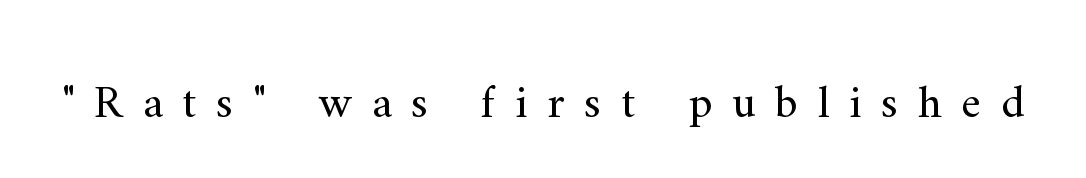
Q: Is the text bold? A: No.
Q: Is the text italic (slanted)? A: No, it is upright.
Q: Is the typeface a serif or a sans-serif typeface? A: Serif.
Q: Is the text underlined? A: No.
Q: Is the spacing between letters normal or unusually wide? A: Unusually wide.
Q: Width (condensed, normal, or wide)? A: Normal.
Q: Stroke contrast? A: Medium.
Q: x-height? A: Small.
Q: Monospaced? A: No.
